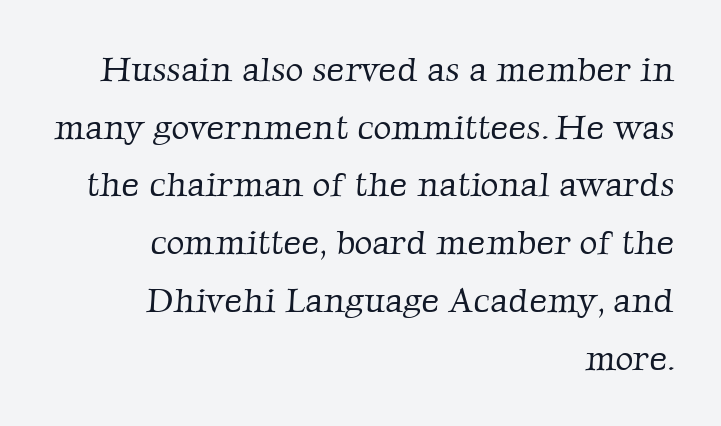
The image shows 35 px light serif type; set right-aligned, normal line spacing (1.65x), normal letter spacing, not underlined; low stroke contrast and a medium x-height.
